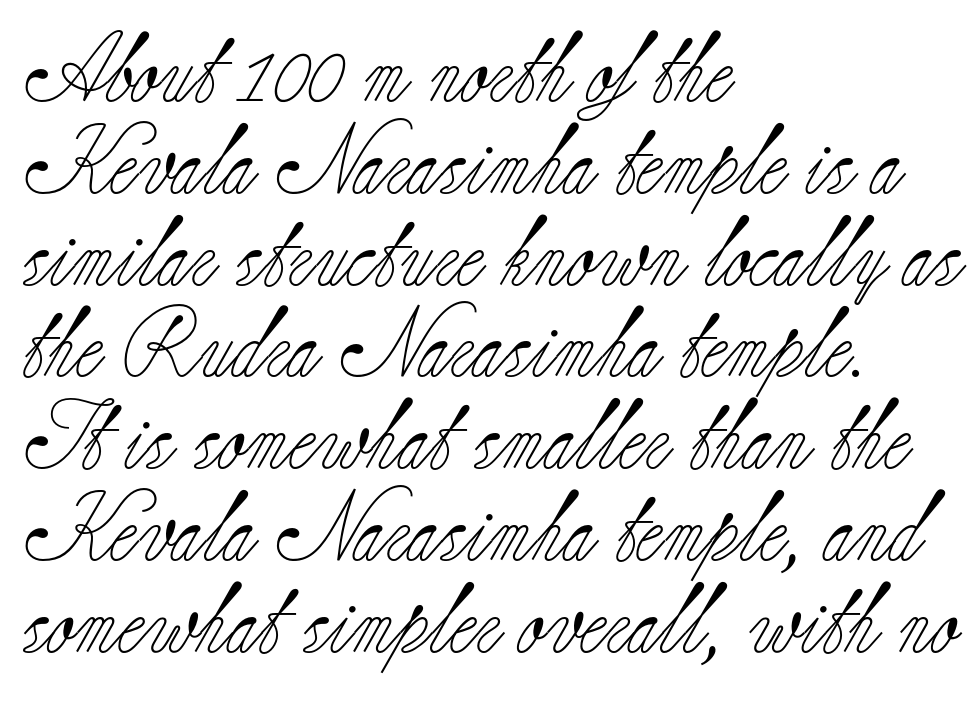
Line starts are locked; line ends wander. Looks like regular typesetting: each glyph gets only the width it needs. Each new line begins a customary step beneath the previous one.
